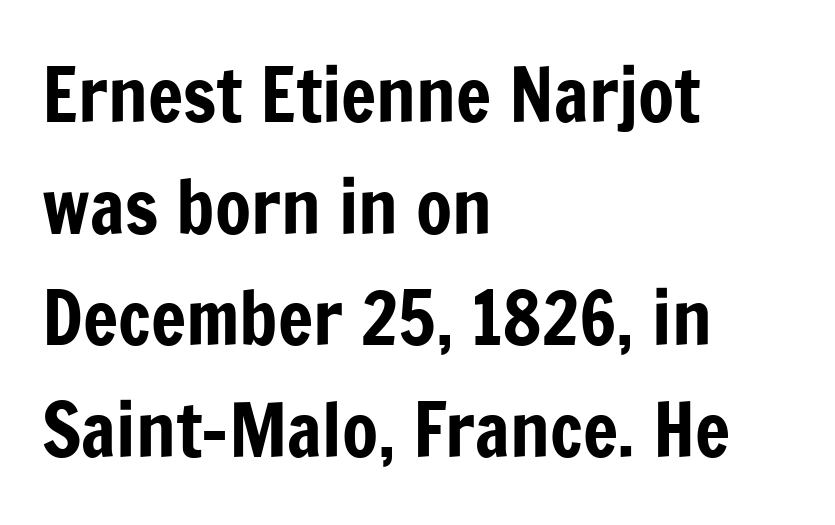
This rendering features lettering with no underline. Line beginnings align vertically; line endings do not. In terms of leading, this rendering sits right in the middle. Serifs: no, the terminals of the letterforms are clean. Observe the ordinary spacing: letters are neighbours, not strangers. The letters advance in unequal steps, a hallmark of proportional type.
